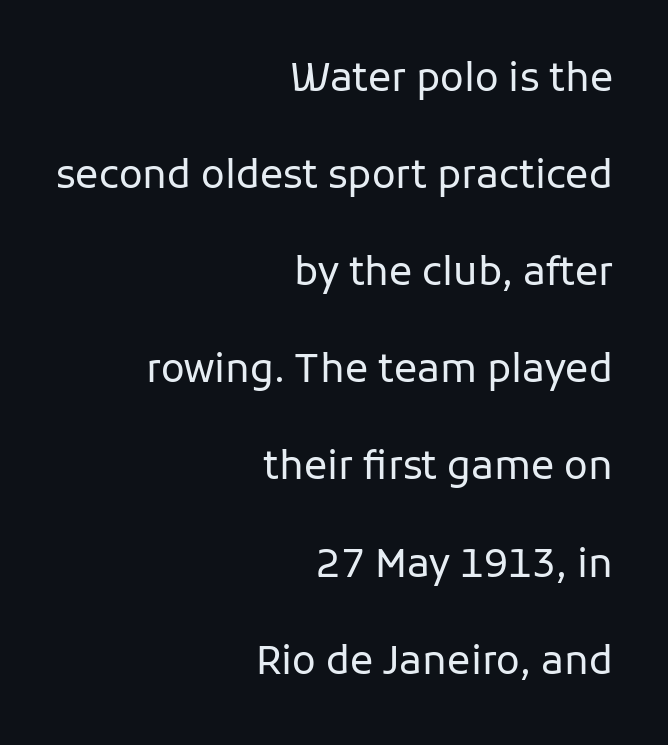
Stems and bowls with no extra thickness — not bold. Look at the tracking — it's just the regular setting, nothing added. These lines are set flush right with a ragged left edge. Lines of text with bare space underneath. Students, observe: this is what heavily led, spacious text looks like.
